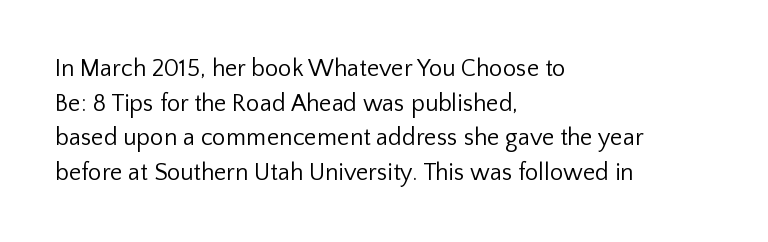
{"italic": "no", "bold": "no", "underline": "no", "align": "left", "line_spacing": "normal", "line_spacing_ratio": 1.44, "letter_spacing": "normal", "letter_spacing_em": 0.0, "glyph_px": 24}
